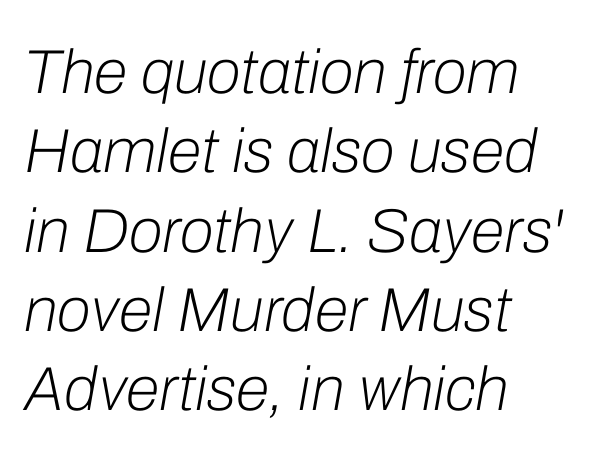
The space between consecutive lines is moderate. These lines are rendered in a variable-pitch font. Unbolded letterforms with no extra heft. Italic: yes, the glyphs are oblique. A typesetter would call this zero additional tracking. Teacher's note: observe the even left margin — that is flush-left alignment.
